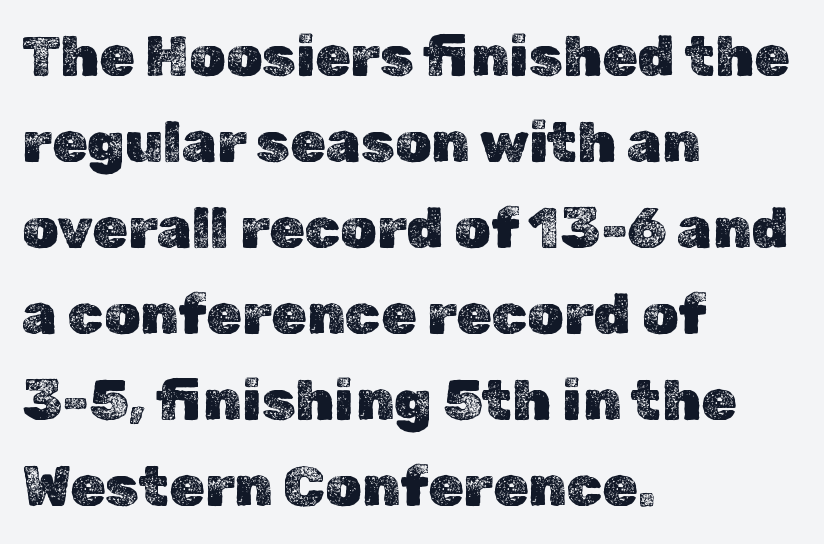
Plain, unruled lines of type. Think of a printed novel: that variable character pitch is what you see here. The leading is moderate, giving the passage an even texture. Nothing unusual about the tracking: characters are spaced as the font intends.
